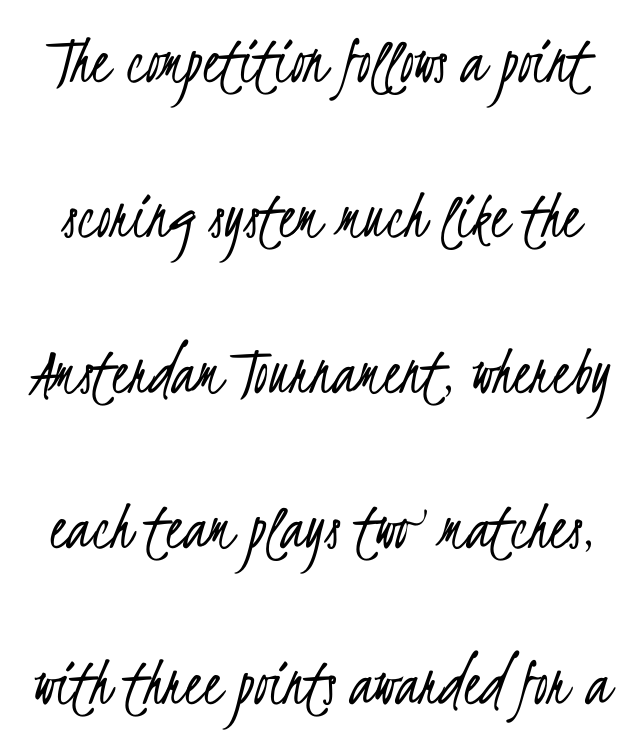
The glyphs are unaccompanied by any horizontal stroke below them. Nothing heavy about these letters — not bold at all. The characters display no serif detailing; their extremities are plain. Widely set lines give the paragraph a tall, airy silhouette. Each letter keeps its own natural width here, so spacing adapts to shape. The type is set solid horizontally, with unmodified tracking.
